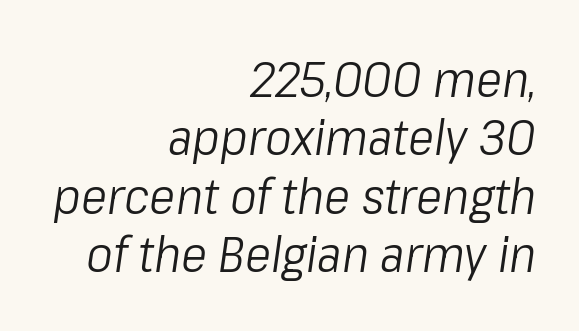
Q: Is the text bold? A: No.
Q: Is the text italic (slanted)? A: Yes, it leans right by about 8 degrees.
Q: Is the text underlined? A: No.
Q: How is the paragraph aligned? A: Right-aligned.
Q: Is the spacing between letters normal or unusually wide? A: Normal.
Q: Width (condensed, normal, or wide)? A: Condensed.
Q: Stroke contrast? A: Low.
Q: x-height? A: Medium.
Q: Monospaced? A: No.
